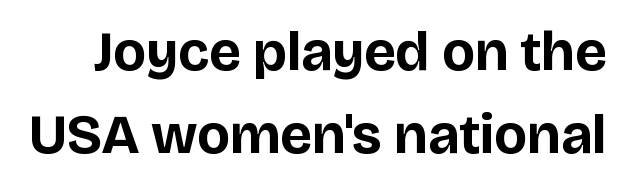
{"serif": "no", "italic": "no", "bold": "yes", "weight": "bold", "width": "normal", "stroke_contrast": "low", "x_height": "large", "monospaced": "no", "underline": "no", "line_spacing": "normal", "line_spacing_ratio": 1.49, "letter_spacing": "normal", "letter_spacing_em": 0.0, "glyph_px": 56}
